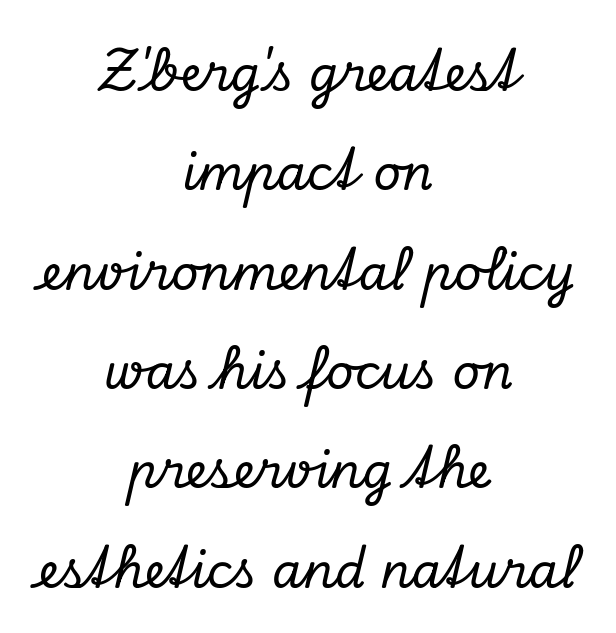
{"serif": "yes", "italic": "yes", "lean": "right", "slant_degrees": 13, "width": "normal", "stroke_contrast": "low", "x_height": "small", "monospaced": "no", "underline": "no", "align": "center", "line_spacing": "loose", "line_spacing_ratio": 2.07, "letter_spacing": "normal", "letter_spacing_em": 0.0, "glyph_px": 48}
